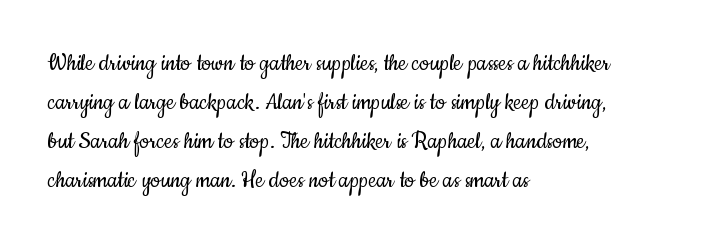
{"bold": "no", "underline": "no", "align": "left", "line_spacing": "normal", "line_spacing_ratio": 1.44, "letter_spacing": "normal", "letter_spacing_em": 0.0, "glyph_px": 27}
